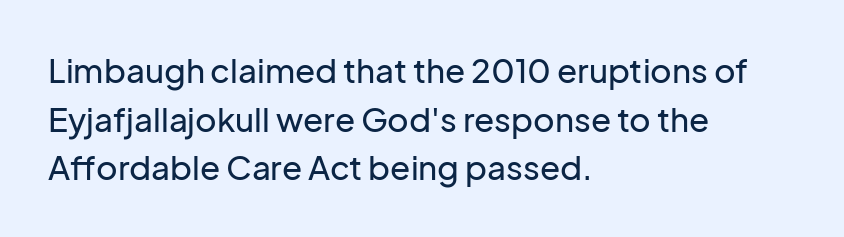
{"serif": "no", "italic": "no", "width": "normal", "stroke_contrast": "low", "x_height": "medium", "monospaced": "no", "underline": "no", "align": "left", "line_spacing": "normal", "line_spacing_ratio": 1.47, "letter_spacing": "normal", "letter_spacing_em": 0.0, "glyph_px": 33}
